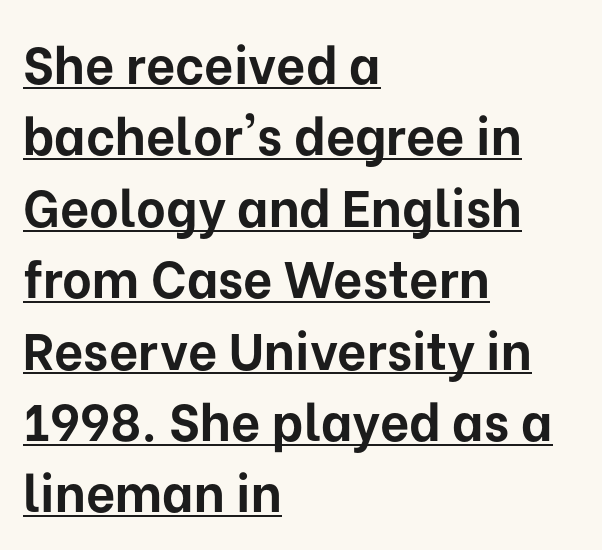
The image shows 51 px bold sans-serif type, upright; set left-aligned, normal line spacing (1.4x), normal letter spacing, underlined; low stroke contrast and a medium x-height.
